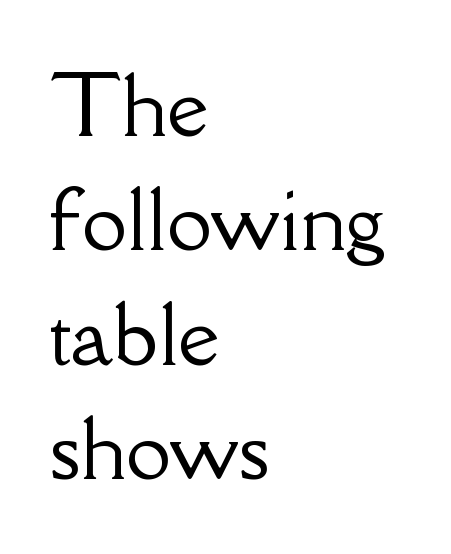
Decoration check: the copy has no underline. The rendering keeps characters at their native spacing. Unlike a clean sans, this face finishes its strokes with serifs. Looks like regular typesetting: each glyph gets only the width it needs. Ordinary non-slanted type is in use.
